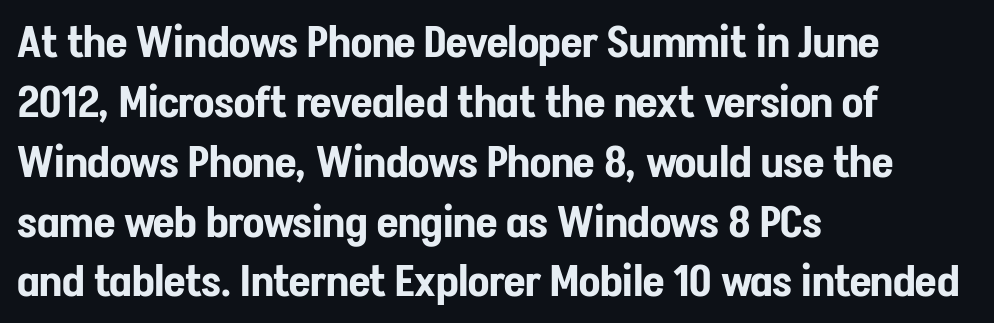
The image shows 44 px condensed sans-serif type, upright; set left-aligned, normal line spacing (1.36x), normal letter spacing, not underlined; low stroke contrast and a medium x-height.
